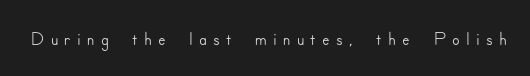
Q: Is the text italic (slanted)? A: No, it is upright.
Q: Is the typeface a serif or a sans-serif typeface? A: Sans-serif.
Q: Is the text underlined? A: No.
Q: Is the spacing between letters normal or unusually wide? A: Unusually wide.
Q: Width (condensed, normal, or wide)? A: Normal.
Q: Stroke contrast? A: Low.
Q: x-height? A: Small.
Q: Monospaced? A: No.
